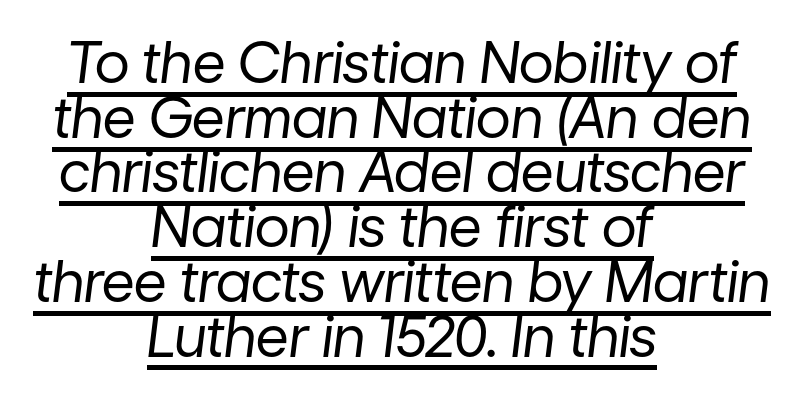
{"italic": "yes", "lean": "right", "slant_degrees": 7, "bold": "no", "weight": "regular", "width": "normal", "stroke_contrast": "low", "x_height": "medium", "monospaced": "no", "underline": "yes", "align": "center", "line_spacing": "tight", "line_spacing_ratio": 0.96, "letter_spacing": "normal", "letter_spacing_em": 0.0, "glyph_px": 57}
